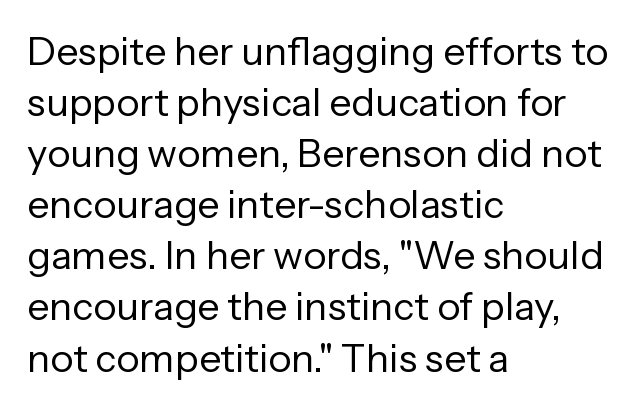
The image shows 39 px regular-weight sans-serif type, upright; set left-aligned, normal line spacing (1.31x), normal letter spacing, not underlined; low stroke contrast and a medium x-height.
